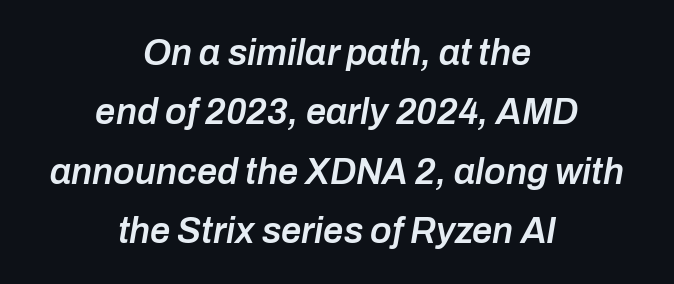
{"italic": "yes", "lean": "right", "slant_degrees": 10, "bold": "semi", "weight": "semibold", "width": "normal", "stroke_contrast": "low", "x_height": "medium", "monospaced": "no", "underline": "no", "align": "center", "line_spacing": "normal", "line_spacing_ratio": 1.65, "letter_spacing": "normal", "letter_spacing_em": 0.0, "glyph_px": 36}
